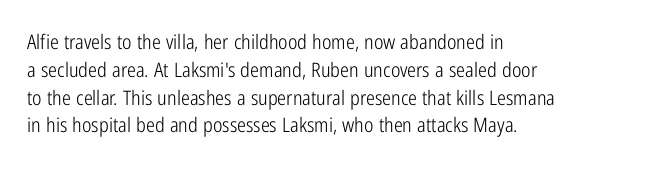
{"italic": "no", "bold": "no", "underline": "no", "align": "left", "line_spacing": "normal", "line_spacing_ratio": 1.39, "letter_spacing": "normal", "letter_spacing_em": 0.0, "glyph_px": 20}
